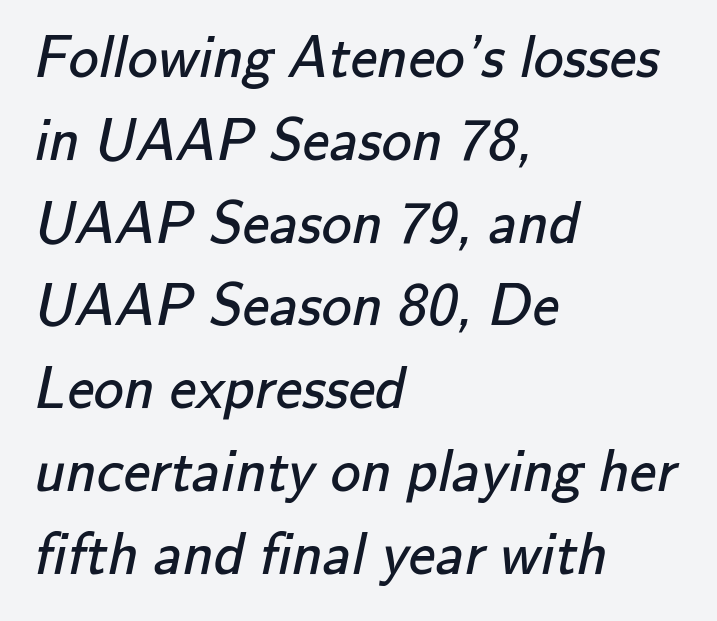
The image shows 60 px regular-weight sans-serif type; set left-aligned, normal line spacing (1.38x), normal letter spacing, not underlined; low stroke contrast and a small x-height.
